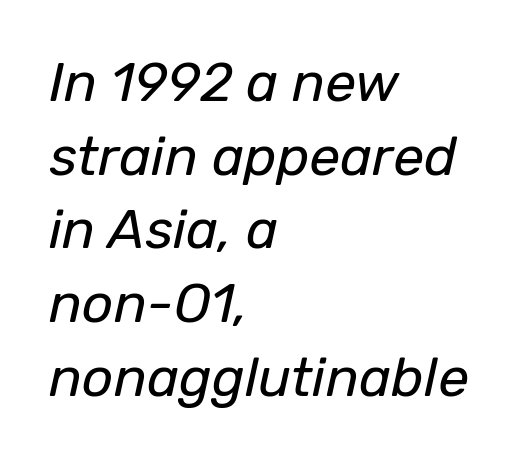
{"italic": "yes", "lean": "right", "slant_degrees": 12, "bold": "no", "weight": "regular", "width": "normal", "stroke_contrast": "low", "x_height": "medium", "monospaced": "no", "underline": "no", "align": "left", "line_spacing": "normal", "line_spacing_ratio": 1.34, "letter_spacing": "normal", "letter_spacing_em": 0.0, "glyph_px": 55}
